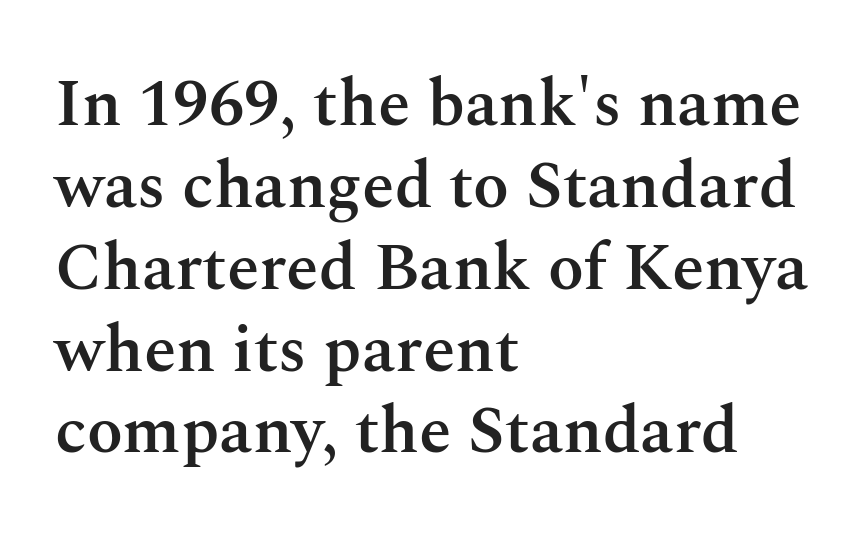
Q: Is the text bold? A: Semi-bold.
Q: Is the text italic (slanted)? A: No, it is upright.
Q: Is the typeface a serif or a sans-serif typeface? A: Serif.
Q: Is the text underlined? A: No.
Q: How is the paragraph aligned? A: Left-aligned.
Q: Is the spacing between letters normal or unusually wide? A: Normal.
Q: Width (condensed, normal, or wide)? A: Normal.
Q: Stroke contrast? A: Medium.
Q: x-height? A: Medium.
Q: Monospaced? A: No.
